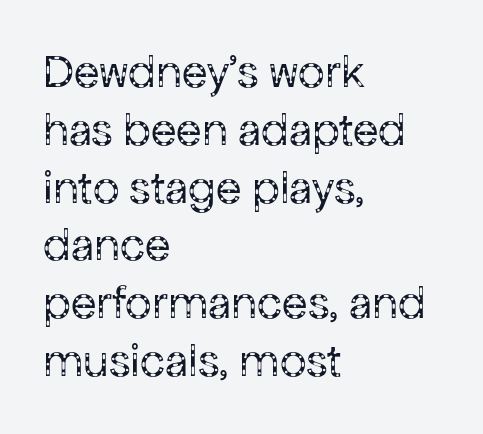
Quick note: underline off. No extra tracking has been applied to these lines. A typesetter would call this proportional, since set widths differ per character. Heaviness? Minimal to ordinary, like unemphasized prose. Notice how the stems are strictly vertical — no italics here.
